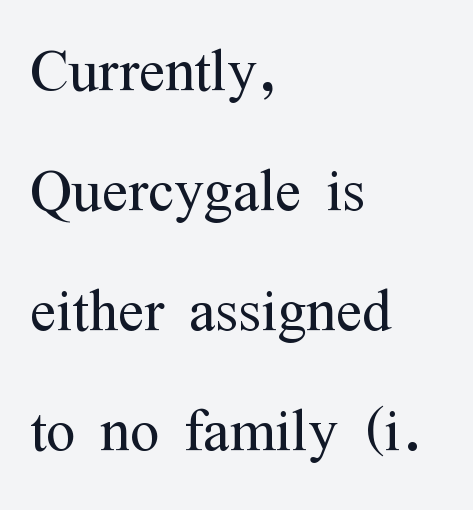
{"serif": "yes", "italic": "no", "bold": "no", "weight": "light", "width": "condensed", "stroke_contrast": "medium", "x_height": "medium", "monospaced": "no", "underline": "no", "align": "left", "line_spacing": "normal", "line_spacing_ratio": 1.56, "letter_spacing": "normal", "letter_spacing_em": 0.0, "glyph_px": 77}
